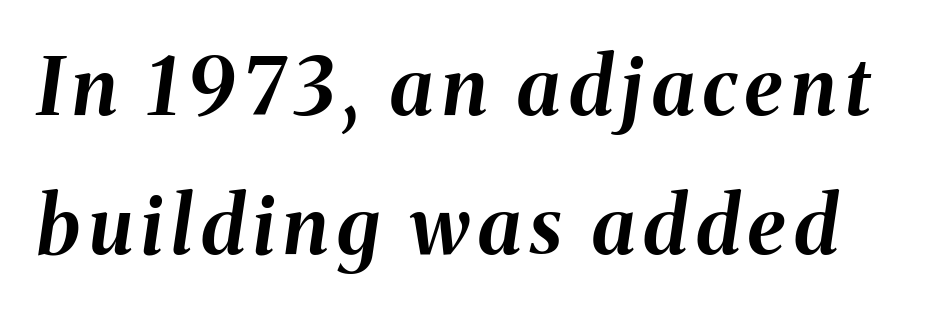
In terms of posture, this sample is oblique. Here the designer chose a conventional face with non-uniform glyph widths. Check the space under the baseline: it is left empty. Heft: maximum for text — a bold.
